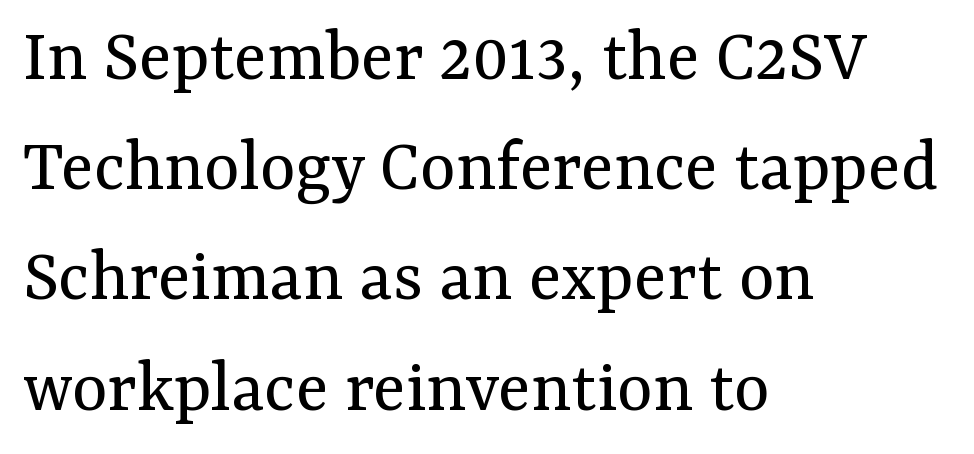
{"serif": "yes", "italic": "no", "bold": "no", "weight": "regular", "width": "normal", "stroke_contrast": "medium", "x_height": "medium", "monospaced": "no", "underline": "no", "align": "left", "line_spacing": "normal", "line_spacing_ratio": 1.45, "letter_spacing": "normal", "letter_spacing_em": 0.0, "glyph_px": 76}
